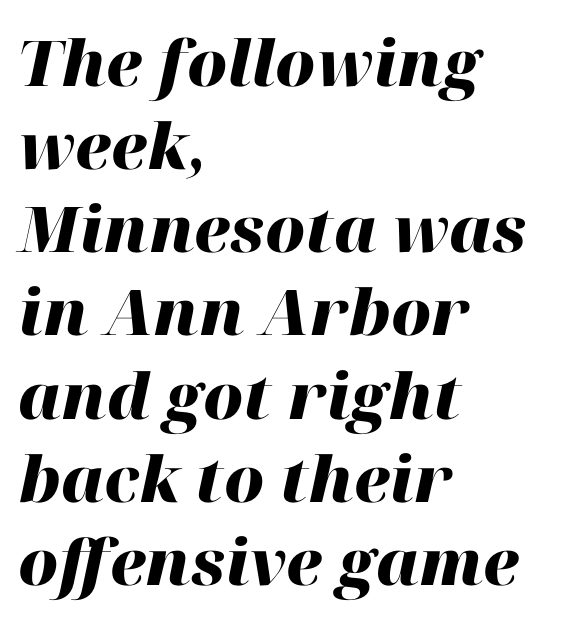
Q: Is the text bold? A: Yes.
Q: Is the text italic (slanted)? A: Yes, it leans right by about 12 degrees.
Q: Is the text underlined? A: No.
Q: How is the paragraph aligned? A: Left-aligned.
Q: Is the spacing between letters normal or unusually wide? A: Normal.
Q: Is the spacing between lines tight, normal or loose? A: Normal.
Q: Width (condensed, normal, or wide)? A: Normal.
Q: Stroke contrast? A: High.
Q: x-height? A: Medium.
Q: Monospaced? A: No.
